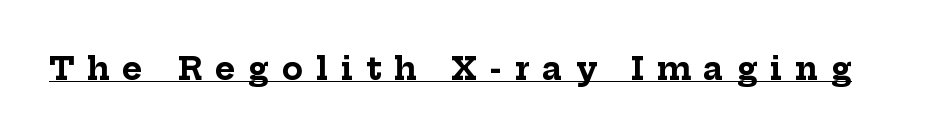
Q: Is the text bold? A: Yes.
Q: Is the text italic (slanted)? A: No, it is upright.
Q: Is the typeface a serif or a sans-serif typeface? A: Serif.
Q: Is the text underlined? A: Yes.
Q: Is the spacing between letters normal or unusually wide? A: Unusually wide.
Q: Width (condensed, normal, or wide)? A: Normal.
Q: Stroke contrast? A: Low.
Q: x-height? A: Medium.
Q: Monospaced? A: No.
